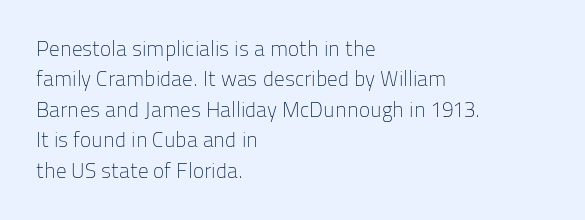
{"italic": "no", "bold": "no", "underline": "no", "align": "left", "line_spacing": "normal", "line_spacing_ratio": 1.45, "letter_spacing": "normal", "letter_spacing_em": 0.0, "glyph_px": 21}
